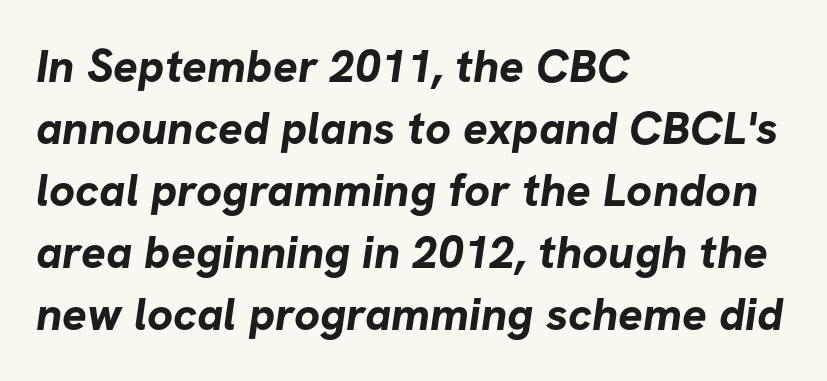
The image shows 46 px bold sans-serif type; set left-aligned, normal line spacing (1.35x), normal letter spacing, not underlined; low stroke contrast and a medium x-height.
